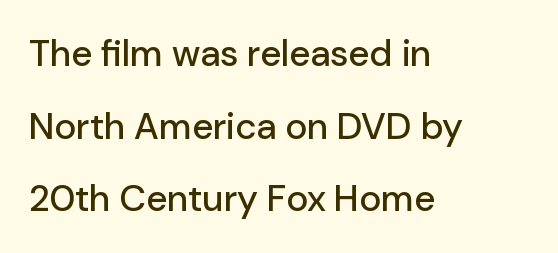
Q: Is the text italic (slanted)? A: No, it is upright.
Q: Is the typeface a serif or a sans-serif typeface? A: Sans-serif.
Q: Is the text underlined? A: No.
Q: How is the paragraph aligned? A: Left-aligned.
Q: Is the spacing between letters normal or unusually wide? A: Normal.
Q: Is the spacing between lines tight, normal or loose? A: Loose.
Q: Width (condensed, normal, or wide)? A: Normal.
Q: Stroke contrast? A: Low.
Q: x-height? A: Medium.
Q: Monospaced? A: No.
